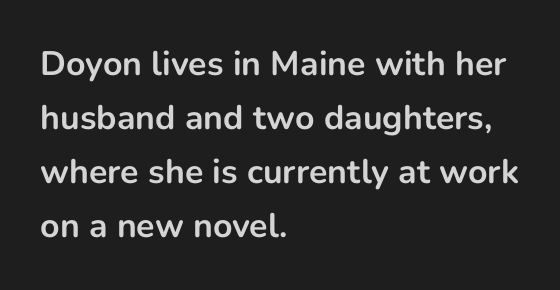
The image shows 34 px bold sans-serif type, upright; set left-aligned, normal line spacing (1.59x), normal letter spacing, not underlined; low stroke contrast and a medium x-height.
